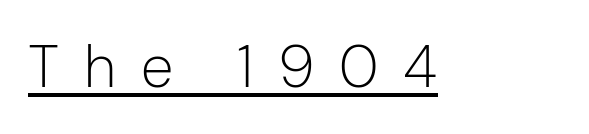
{"serif": "no", "italic": "no", "bold": "no", "weight": "light", "width": "normal", "stroke_contrast": "low", "x_height": "medium", "monospaced": "no", "underline": "yes", "letter_spacing": "wide", "letter_spacing_em": 0.42, "glyph_px": 59}
